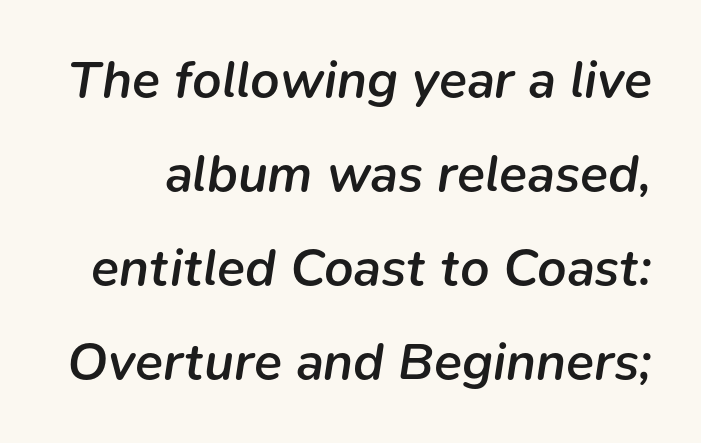
The image shows 52 px semibold type, italic (leaning right); set line spacing 1.81x, normal letter spacing, not underlined; low stroke contrast and a medium x-height.
